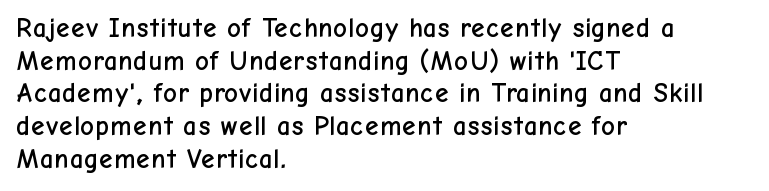
Words float on clear page, feet unadorned. Words appear dense and cohesive because spacing is normal. The lettering holds an erect, upright posture throughout. If you drew a ruler down the left edge, every line would touch it.
